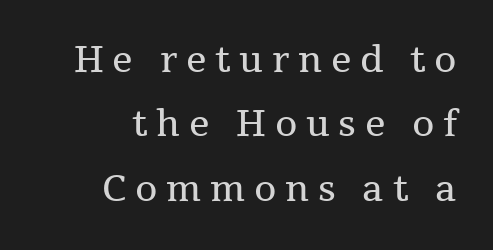
Q: Is the text bold? A: No.
Q: Is the text italic (slanted)? A: No, it is upright.
Q: Is the typeface a serif or a sans-serif typeface? A: Serif.
Q: Is the text underlined? A: No.
Q: How is the paragraph aligned? A: Right-aligned.
Q: Is the spacing between letters normal or unusually wide? A: Unusually wide.
Q: Width (condensed, normal, or wide)? A: Normal.
Q: Stroke contrast? A: Medium.
Q: x-height? A: Medium.
Q: Monospaced? A: No.
